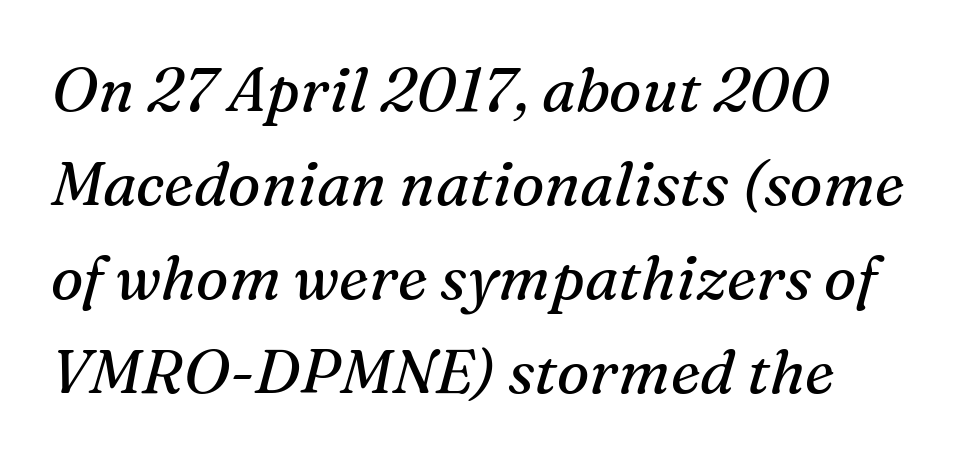
Notice how descenders clear the ascenders below comfortably — that's standard leading. Nothing heavy about these letters — not bold at all. A typesetter would call this proportional, since set widths differ per character. The face used here is rendered with its standard letterfit.
